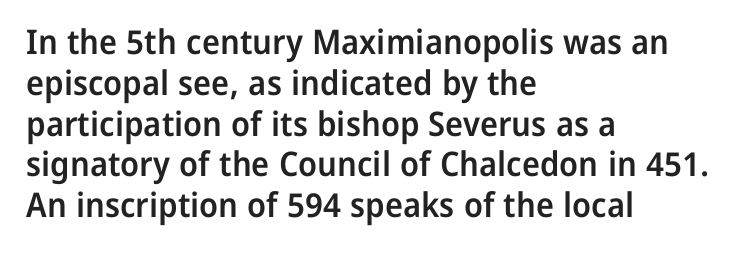
Left-aligned paragraph, ragged on the right. Observe the absence of serifs on each vertical stroke in this sample. The space beneath each line is pristine and unruled. The glyphs have the mass of a demibold cut, below bold. The face used here is proportionally spaced, like ordinary book or web type.
